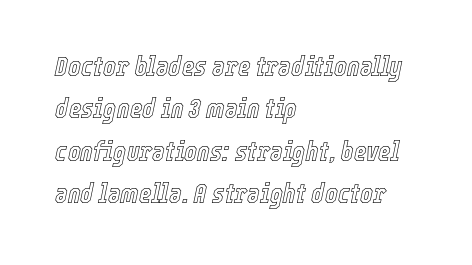
{"italic": "yes", "lean": "right", "slant_degrees": 12, "underline": "no", "align": "left", "line_spacing": "normal", "line_spacing_ratio": 1.57, "letter_spacing": "normal", "letter_spacing_em": 0.0, "glyph_px": 27}
